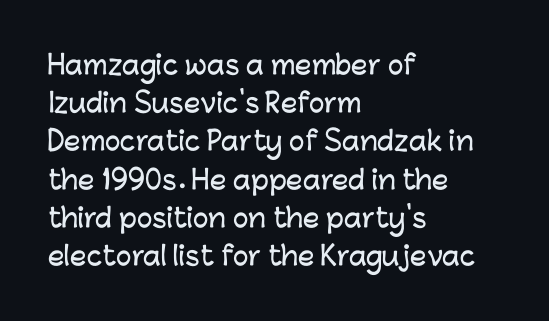
{"italic": "no", "underline": "no", "align": "left", "line_spacing": "normal", "line_spacing_ratio": 1.47, "letter_spacing": "normal", "letter_spacing_em": 0.0, "glyph_px": 26}
